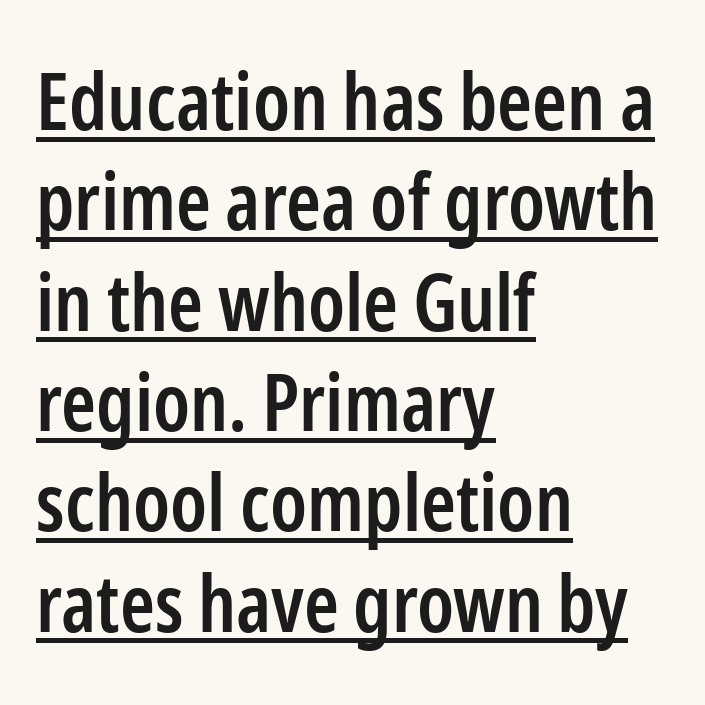
{"serif": "no", "italic": "no", "bold": "semi", "weight": "semibold", "width": "condensed", "stroke_contrast": "low", "x_height": "medium", "monospaced": "no", "underline": "yes", "align": "left", "line_spacing": "normal", "line_spacing_ratio": 1.27, "letter_spacing": "normal", "letter_spacing_em": 0.0, "glyph_px": 79}
